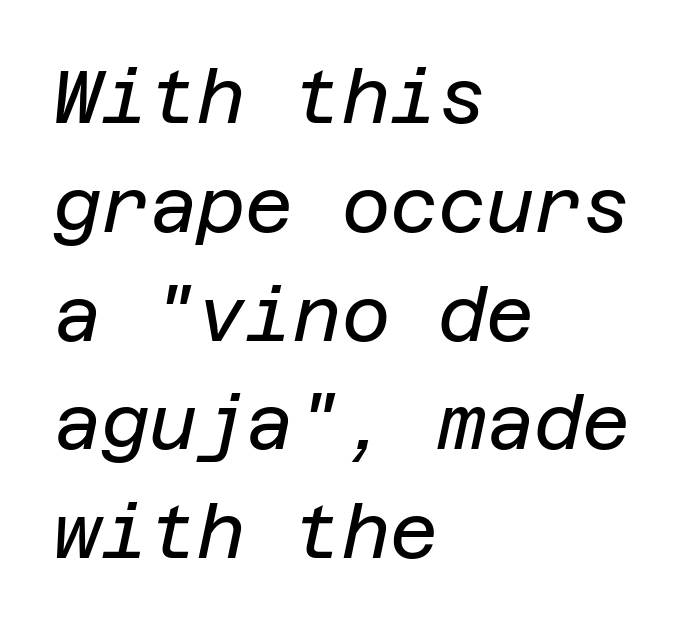
The image shows 74 px regular-weight type, italic (leaning right); set left-aligned, normal line spacing (1.47x), normal letter spacing, not underlined; low stroke contrast and a large x-height.
